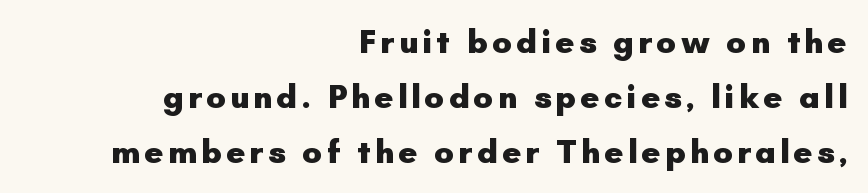
The text was rendered using a sans face with plain stroke endings. Looks like regular typesetting: each glyph gets only the width it needs. Leftover space on each line is placed entirely before the opening word. Pretty heavy lettering here — definitely bold. If you drew a line through each stem, it would be perfectly vertical. Regarding leading, the lines here are spaced in the standard way.
